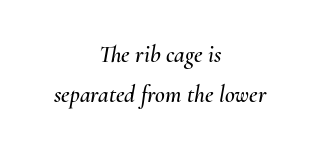
{"italic": "yes", "lean": "right", "slant_degrees": 10, "underline": "no", "align": "center", "line_spacing": "normal", "line_spacing_ratio": 1.66, "letter_spacing": "normal", "letter_spacing_em": 0.0, "glyph_px": 24}
